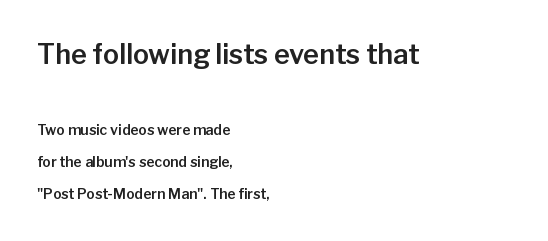
{"italic": "no", "underline": "no", "align": "left", "line_spacing": "loose", "line_spacing_ratio": 2.3, "letter_spacing": "normal", "letter_spacing_em": 0.0, "larger_block": "first", "size_ratio": 1.93, "glyph_px": 27}
